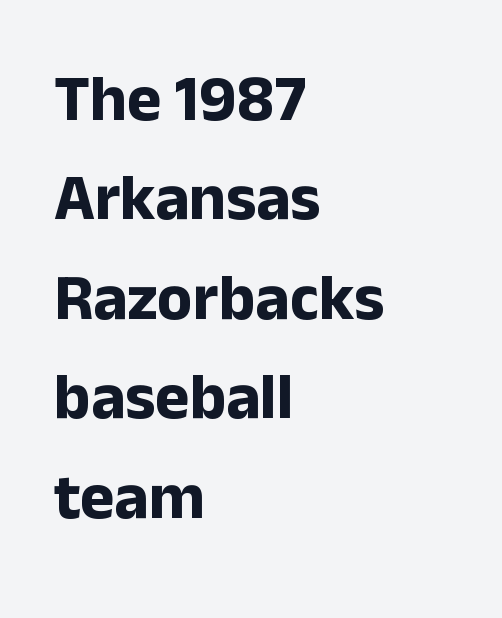
The image shows 65 px bold sans-serif type, upright; set left-aligned, normal line spacing (1.53x), normal letter spacing, not underlined; low stroke contrast and a medium x-height.
